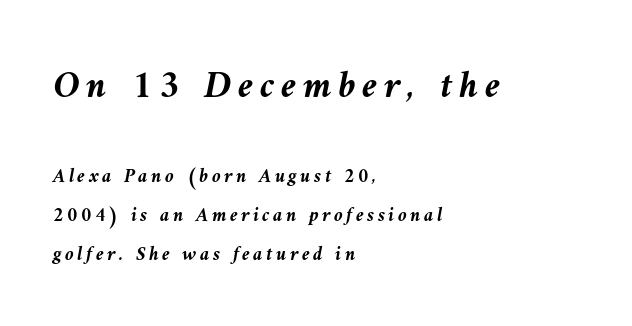
Q: Is the text bold? A: Yes.
Q: Is the text italic (slanted)? A: Yes, it leans left by about 9 degrees.
Q: Is the text underlined? A: No.
Q: How is the paragraph aligned? A: Left-aligned.
Q: Is the spacing between lines tight, normal or loose? A: Loose.
Q: Which block of text is set in a larger size, the first (top) or the second (bottom)? A: The first (top) one.
Q: Width (condensed, normal, or wide)? A: Normal.
Q: Stroke contrast? A: Medium.
Q: x-height? A: Medium.
Q: Monospaced? A: No.
